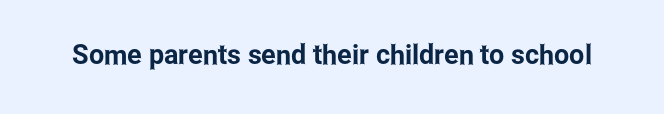
The image shows 27 px text type, upright; set normal letter spacing, not underlined.
